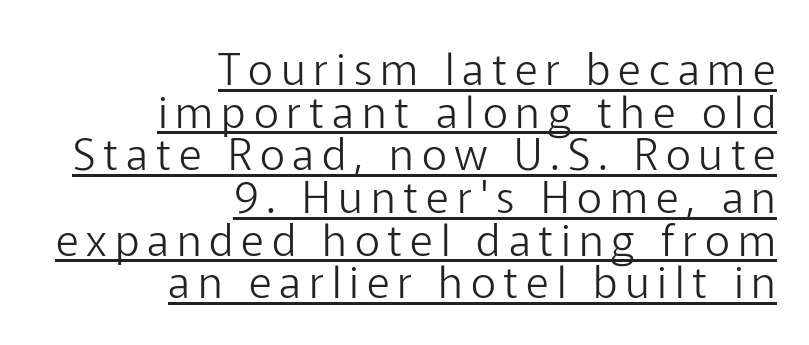
{"serif": "no", "italic": "no", "bold": "no", "weight": "light", "width": "normal", "stroke_contrast": "low", "x_height": "medium", "monospaced": "no", "underline": "yes", "align": "right", "line_spacing": "tight", "line_spacing_ratio": 0.97, "glyph_px": 44}
